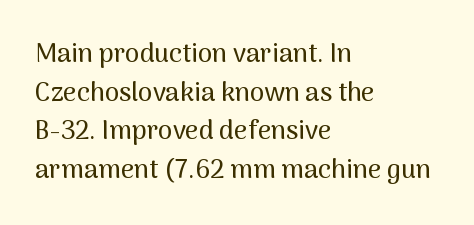
Q: Is the text italic (slanted)? A: No, it is upright.
Q: Is the text underlined? A: No.
Q: How is the paragraph aligned? A: Left-aligned.
Q: Is the spacing between letters normal or unusually wide? A: Normal.
Q: Is the spacing between lines tight, normal or loose? A: Normal.
